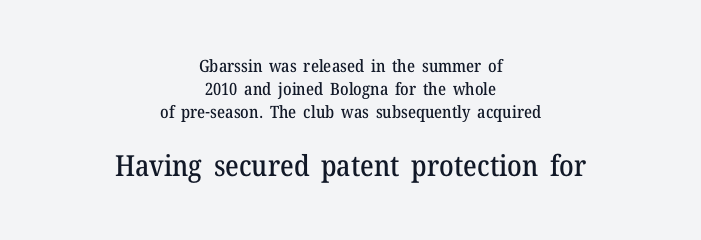
The image shows 29 px serif type, upright; set centered, normal line spacing (1.34x), normal letter spacing, not underlined; the second (bottom) block is 1.71x larger; medium stroke contrast and a medium x-height.
